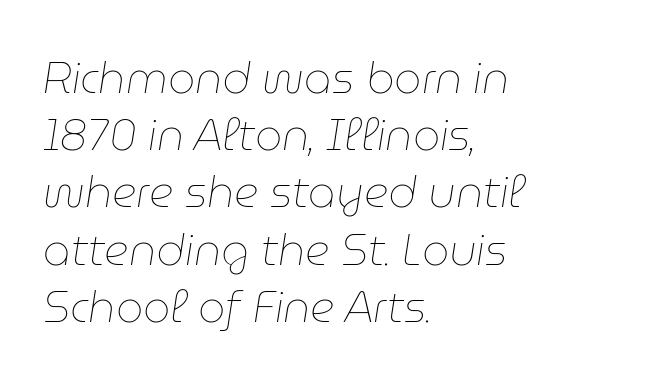
Q: Is the text bold? A: No.
Q: Is the text italic (slanted)? A: Yes, it leans right by about 9 degrees.
Q: Is the text underlined? A: No.
Q: How is the paragraph aligned? A: Left-aligned.
Q: Is the spacing between letters normal or unusually wide? A: Normal.
Q: Is the spacing between lines tight, normal or loose? A: Normal.
Q: Width (condensed, normal, or wide)? A: Normal.
Q: Stroke contrast? A: Low.
Q: x-height? A: Medium.
Q: Monospaced? A: No.
